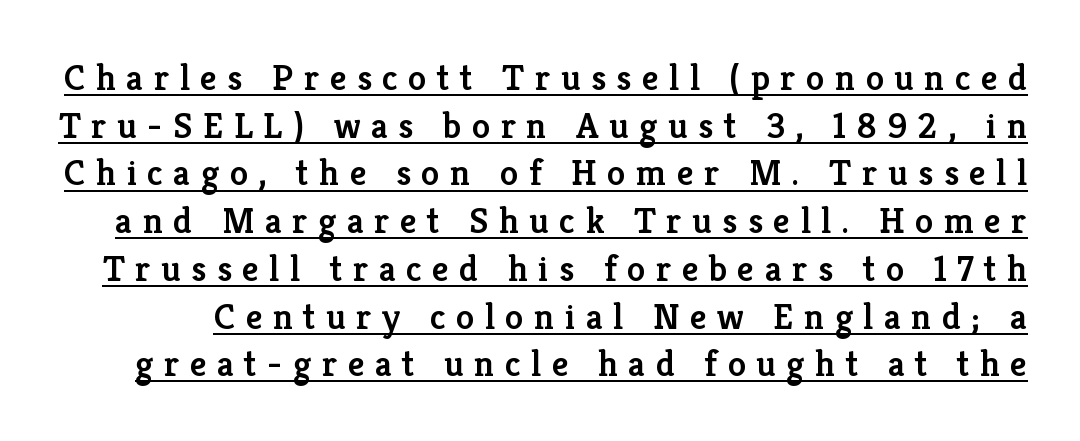
The image shows 37 px semibold serif type, upright; set normal line spacing (1.29x), unusually wide letter spacing (+0.28 em), underlined; low stroke contrast and a medium x-height.
